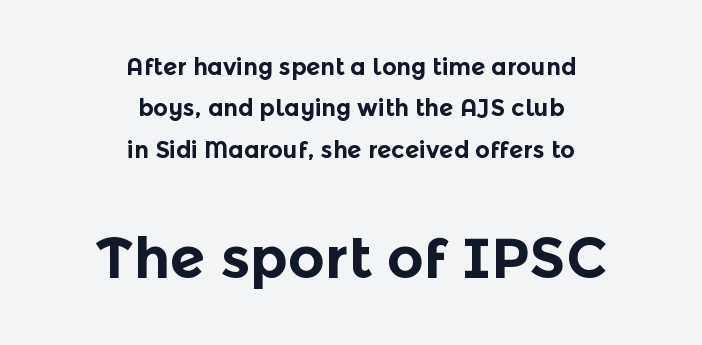
{"serif": "no", "italic": "no", "bold": "yes", "weight": "bold", "width": "normal", "x_height": "medium", "monospaced": "no", "underline": "no", "align": "center", "line_spacing_ratio": 1.8, "letter_spacing": "normal", "letter_spacing_em": 0.0, "larger_block": "second", "size_ratio": 2.48, "glyph_px": 57}
